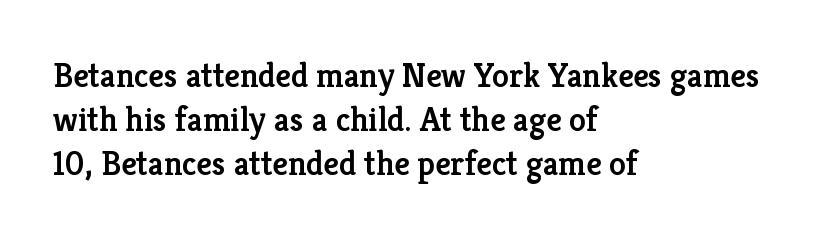
To sum up the face: it has serifs. Any mark beneath the type? The region is blank. Firm but not heavy-handed strokes: this text is semibold. The passage is arranged the way most books set body copy — flush left. Looks like regular typesetting: each glyph gets only the width it needs. This sample keeps an unexceptional amount of space between lines.
